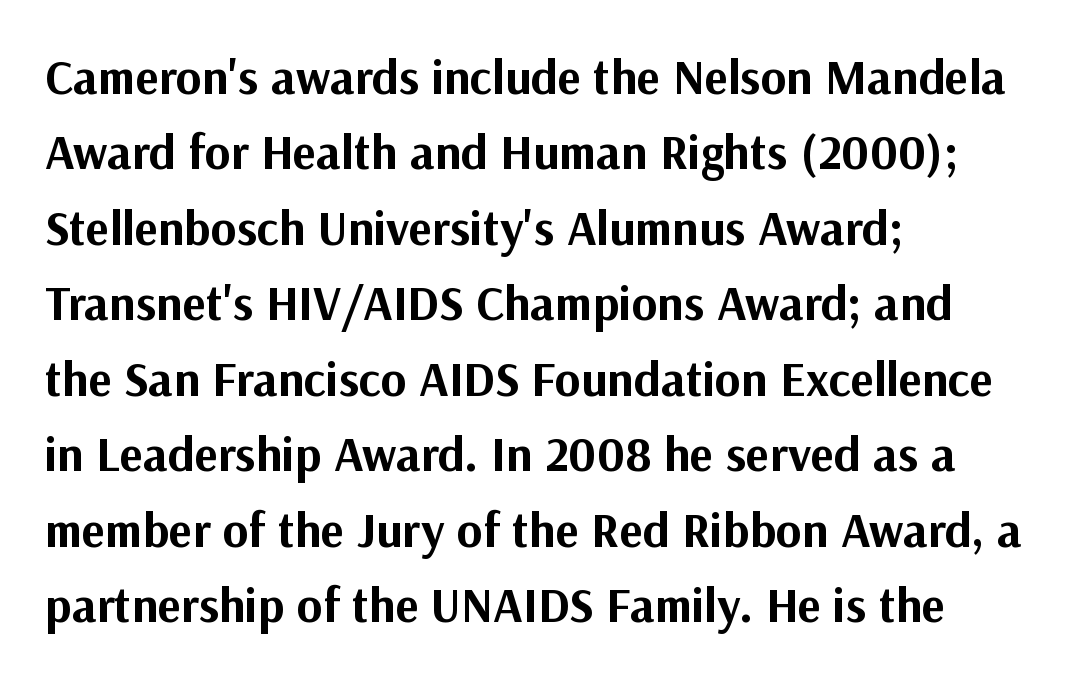
Think of a printed novel: that variable character pitch is what you see here. These words are printed bold, with thick strokes throughout. The rendering uses a moderate line-height, typical for paragraphs. Which margin do the lines hug? The left one — the right edge is uneven.
